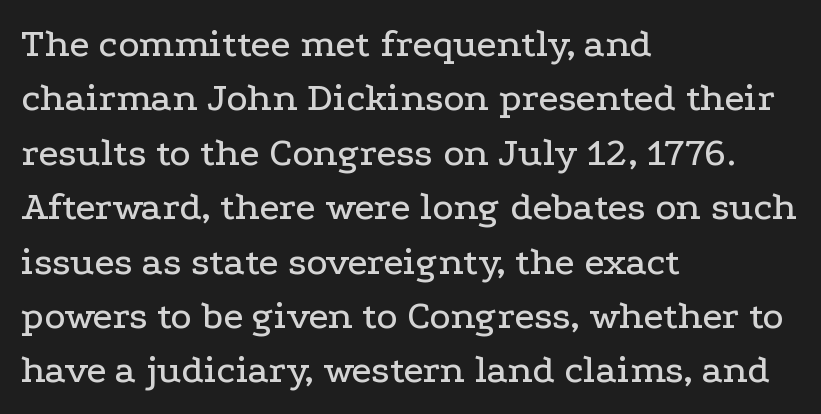
{"serif": "yes", "italic": "no", "width": "wide", "stroke_contrast": "low", "x_height": "medium", "monospaced": "no", "underline": "no", "align": "left", "line_spacing": "normal", "line_spacing_ratio": 1.36, "letter_spacing": "normal", "letter_spacing_em": 0.0, "glyph_px": 40}
